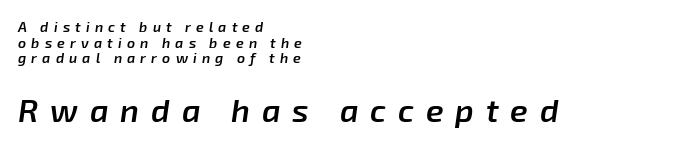
The rendering uses natural spacing where letterforms have individual widths. Descenders are the only things crossing below the line. Leading is clearly below the norm, producing a dense column. One-word summary of the alignment: left.
